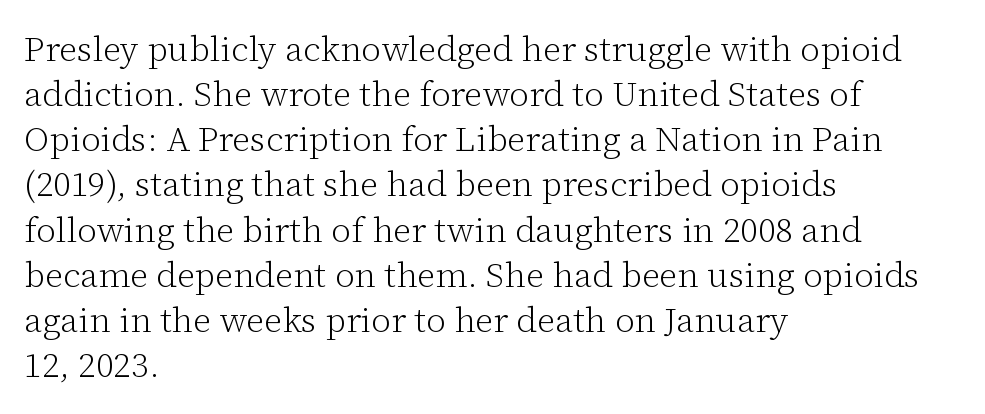
{"serif": "yes", "italic": "no", "bold": "no", "weight": "light", "width": "normal", "stroke_contrast": "low", "x_height": "medium", "monospaced": "no", "underline": "no", "align": "left", "line_spacing": "normal", "line_spacing_ratio": 1.29, "letter_spacing": "normal", "letter_spacing_em": 0.0, "glyph_px": 35}
